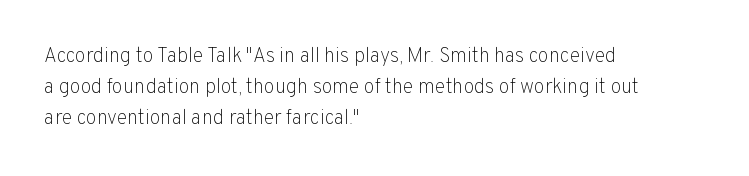
The face looks like a standard text weight, possibly lighter. The type is set solid horizontally, with unmodified tracking. The lettering stays uniformly vertical, giving the passage a roman look. Leading: standard. Casual observation: everything's shoved over to the left.
